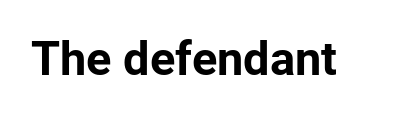
{"serif": "no", "italic": "no", "bold": "yes", "weight": "bold", "width": "normal", "stroke_contrast": "low", "x_height": "medium", "monospaced": "no", "underline": "no", "letter_spacing": "normal", "letter_spacing_em": 0.0, "glyph_px": 47}
